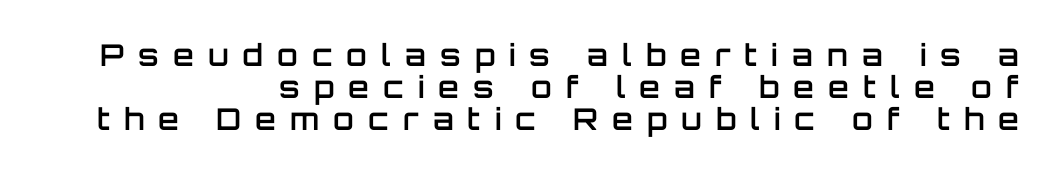
Varying glyph widths throughout — classic text-font behaviour. A bare baseline throughout the passage. The passage is arranged like a letterhead date or caption credit — flush right. The line texture is sparse and dotted thanks to wide tracking.
